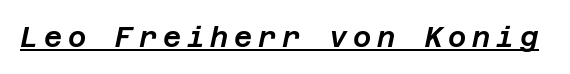
Each word looks stretched out because of the extra space between its letters. Students, observe the line beneath the letters — that is underlining. The specimen reads as italic at a glance.
